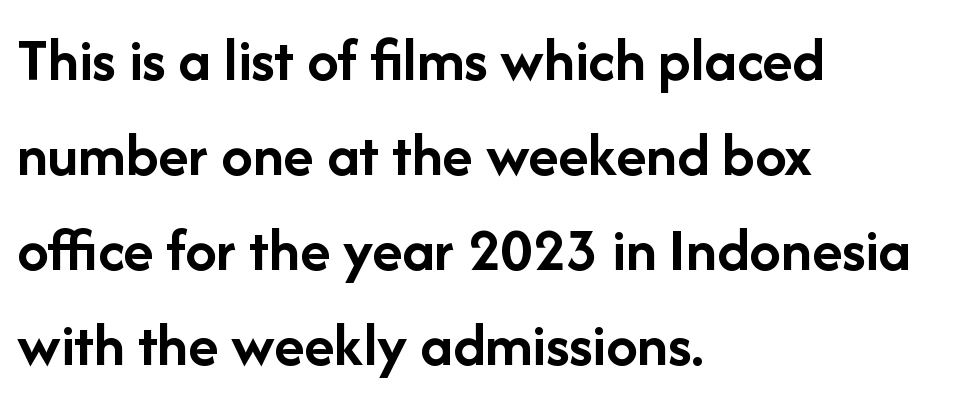
Tracking here is standard; glyphs follow each other at the usual distance. Type style note: lacks serifs. Strong, thick strokes mark this as bold type. The rendering uses natural spacing where letterforms have individual widths. Short and long lines alike share a common starting point at left. Reading down the column, the eye jumps a familiar distance to each next line.
